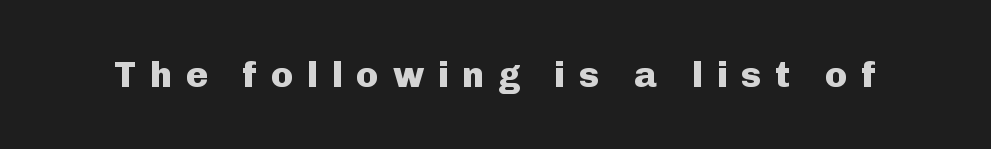
The letters advance in unequal steps, a hallmark of proportional type. You could only call the tracking loose — the letters float apart. Type without underlining. Stroke thickness is high; the sample reads as a true bold. Unlike italic type, these characters show no tilt at all.
